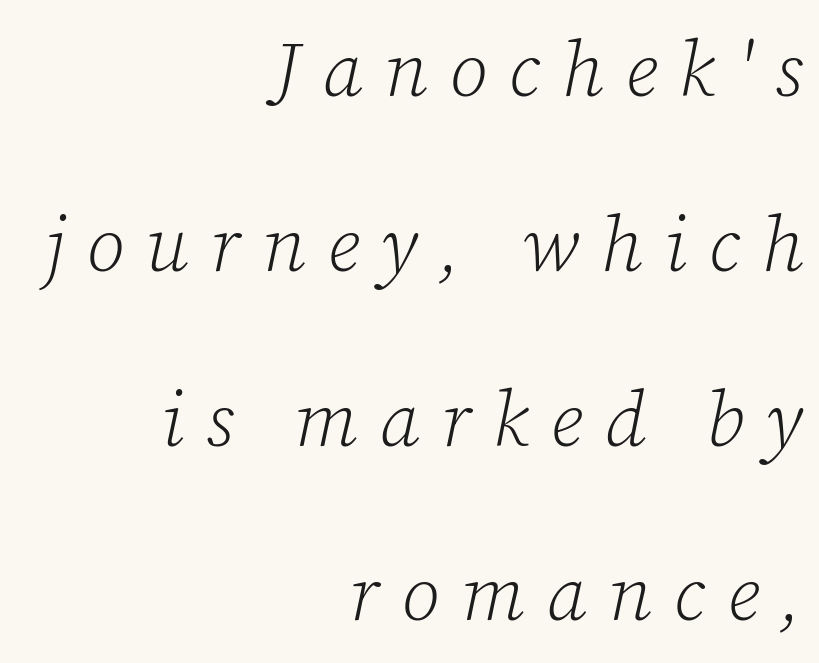
The image shows 77 px light serif type, italic (leaning right); set right-aligned, loose line spacing (2.27x), unusually wide letter spacing (+0.28 em), not underlined; low stroke contrast and a medium x-height.
